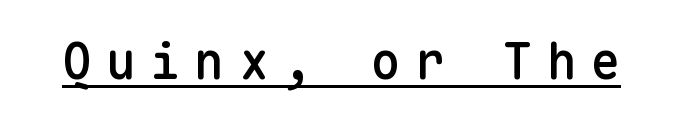
{"serif": "no", "italic": "no", "bold": "semi", "weight": "semibold", "width": "normal", "stroke_contrast": "low", "x_height": "medium", "monospaced": "yes", "underline": "yes", "letter_spacing": "wide", "letter_spacing_em": 0.3, "glyph_px": 49}
